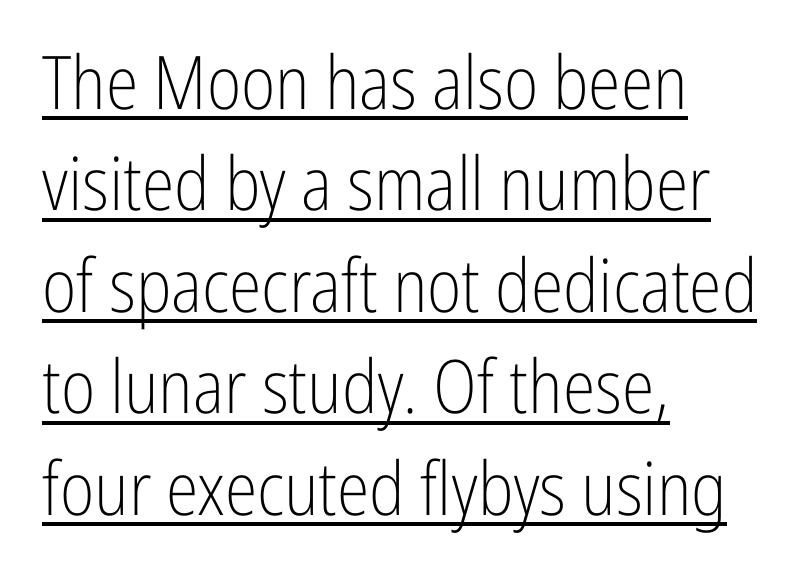
Regarding serifs, this sample does without them. Think of a printed novel: that variable character pitch is what you see here. Baseline-to-baseline distance is the conventional proportion of letter height. The specimen reads as upright at a glance.
